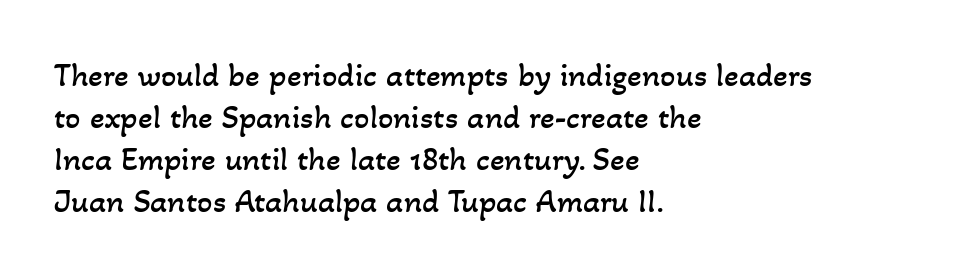
The cut favours lightness, reaching ordinary text weight at its darkest. Between one letter and the next there's only the usual sliver of space. These lines stack with their left ends in a neat column. The face used here is proportionally spaced, like ordinary book or web type. Anything drawn beneath the words? Only blank space.
